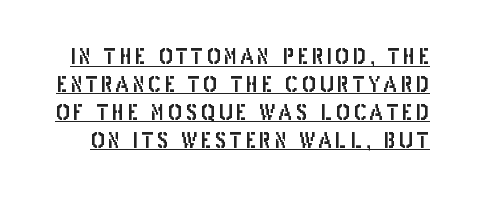
Q: Is the text italic (slanted)? A: No, it is upright.
Q: Is the text underlined? A: Yes.
Q: Is the spacing between lines tight, normal or loose? A: Normal.
